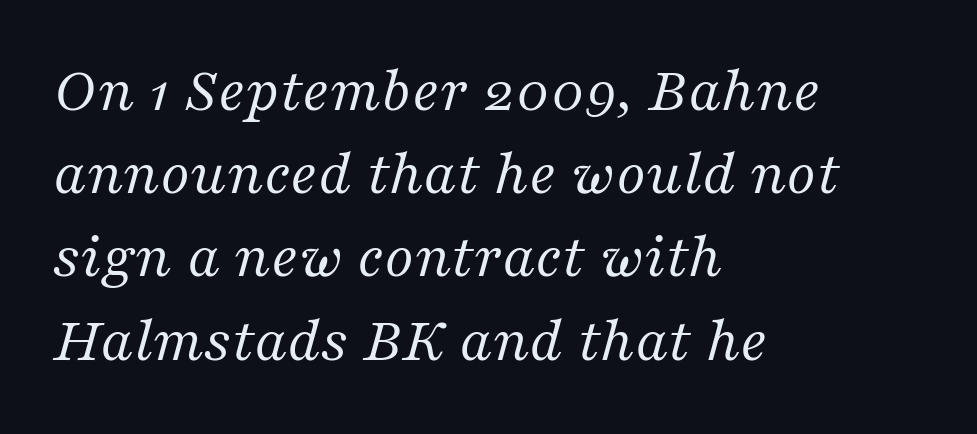
Q: Is the text bold? A: No.
Q: Is the text italic (slanted)? A: Yes, it leans right by about 16 degrees.
Q: Is the typeface a serif or a sans-serif typeface? A: Serif.
Q: Is the text underlined? A: No.
Q: How is the paragraph aligned? A: Left-aligned.
Q: Is the spacing between letters normal or unusually wide? A: Normal.
Q: Is the spacing between lines tight, normal or loose? A: Normal.
Q: Width (condensed, normal, or wide)? A: Normal.
Q: Stroke contrast? A: Medium.
Q: x-height? A: Medium.
Q: Monospaced? A: No.
